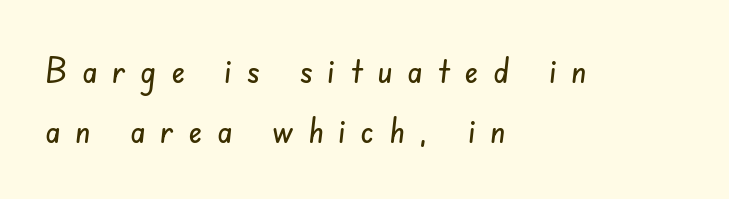
The image shows 36 px condensed sans-serif type; set left-aligned, normal line spacing (1.67x), unusually wide letter spacing (+0.41 em), not underlined; low stroke contrast and a small x-height.
